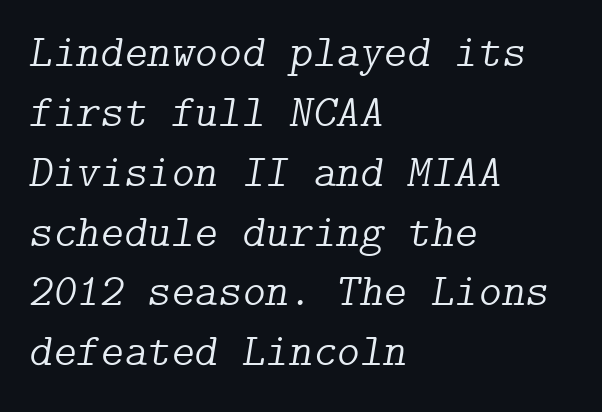
The image shows 45 px light serif type, italic (leaning right); set left-aligned, normal line spacing (1.33x), normal letter spacing, not underlined; low stroke contrast and a medium x-height.
